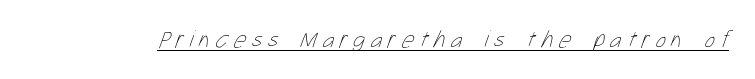
Glance below the letters and you will spot a drawn line. Bold? No — there's no thickening of the strokes. The face used here is rendered with a markedly widened letterfit.
